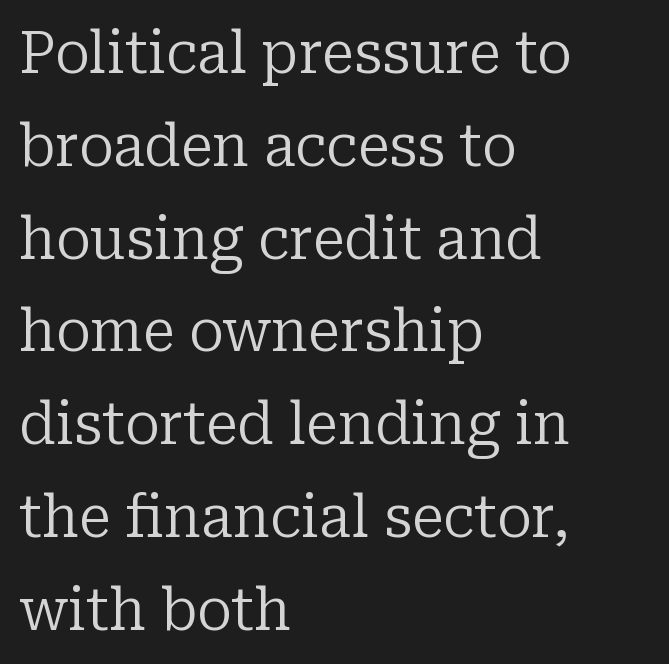
{"serif": "yes", "italic": "no", "bold": "no", "weight": "regular", "width": "normal", "stroke_contrast": "low", "x_height": "medium", "monospaced": "no", "underline": "no", "align": "left", "line_spacing": "normal", "line_spacing_ratio": 1.6, "letter_spacing": "normal", "letter_spacing_em": 0.0, "glyph_px": 58}
